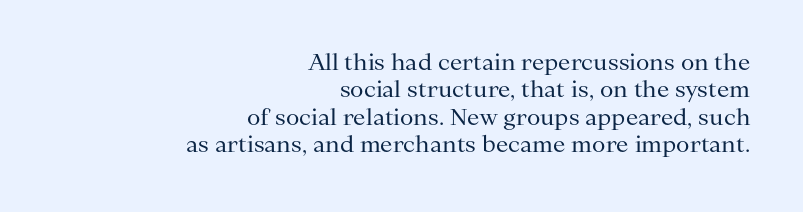
The image shows 22 px text type, upright; set right-aligned, normal line spacing (1.25x), normal letter spacing, not underlined.
